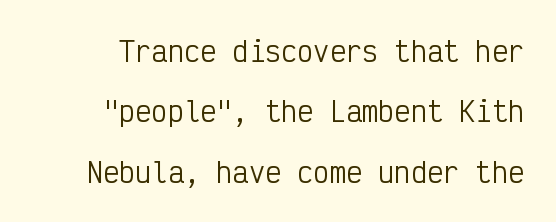
Default kerning and tracking; the words read as compact shapes. Vertical strokes here are truly vertical. Quick note: underline off. This is not heavy type; no bold has been used.
